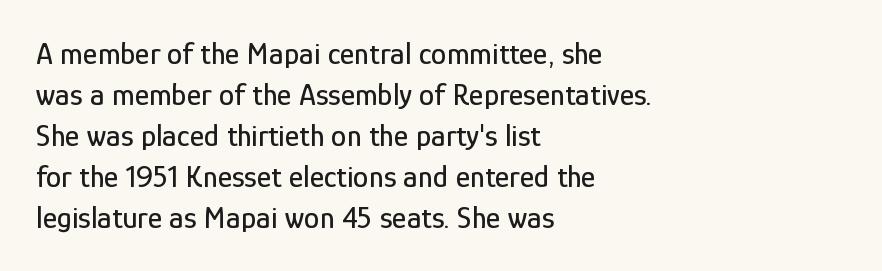
{"serif": "no", "italic": "no", "width": "condensed", "stroke_contrast": "low", "x_height": "medium", "monospaced": "no", "underline": "no", "align": "left", "line_spacing": "normal", "line_spacing_ratio": 1.32, "letter_spacing": "normal", "letter_spacing_em": 0.0, "glyph_px": 31}
